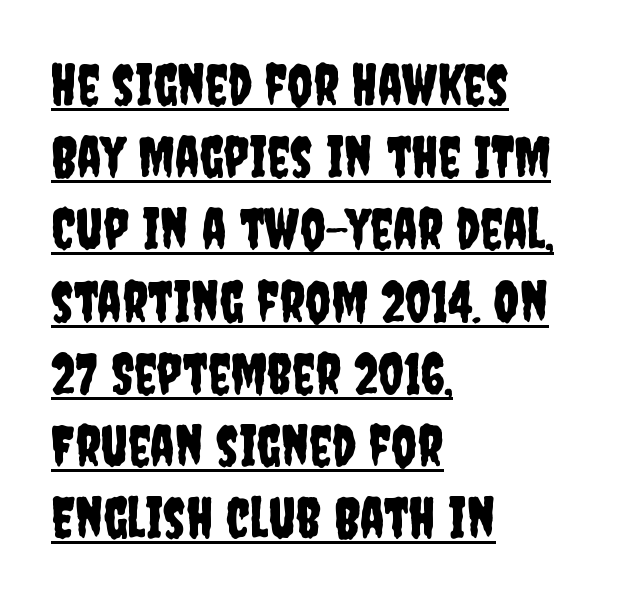
{"serif": "no", "italic": "no", "width": "condensed", "stroke_contrast": "low", "x_height": "large", "monospaced": "no", "underline": "yes", "align": "left", "line_spacing": "normal", "line_spacing_ratio": 1.29, "letter_spacing": "normal", "letter_spacing_em": 0.0, "glyph_px": 56}
